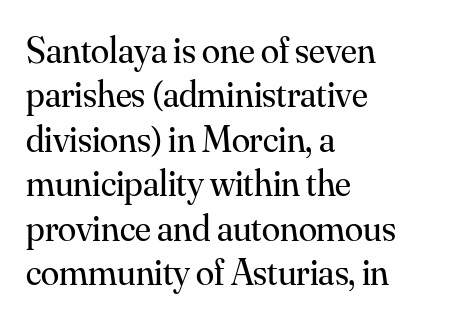
The image shows 37 px regular-weight serif type, upright; set left-aligned, line spacing 1.2x, normal letter spacing, not underlined; medium stroke contrast and a small x-height.
